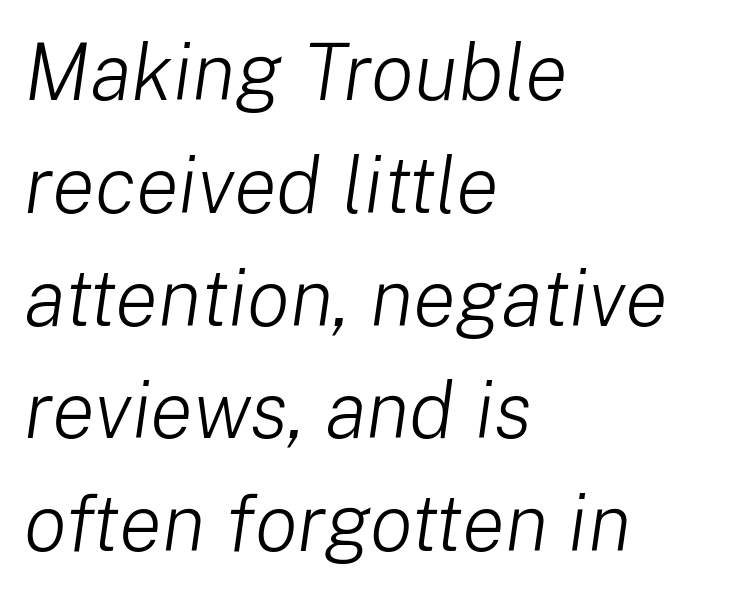
Q: Is the text bold? A: No.
Q: Is the text italic (slanted)? A: Yes, it leans right by about 8 degrees.
Q: Is the text underlined? A: No.
Q: How is the paragraph aligned? A: Left-aligned.
Q: Is the spacing between letters normal or unusually wide? A: Normal.
Q: Is the spacing between lines tight, normal or loose? A: Normal.
Q: Width (condensed, normal, or wide)? A: Normal.
Q: Stroke contrast? A: Low.
Q: x-height? A: Medium.
Q: Monospaced? A: No.
